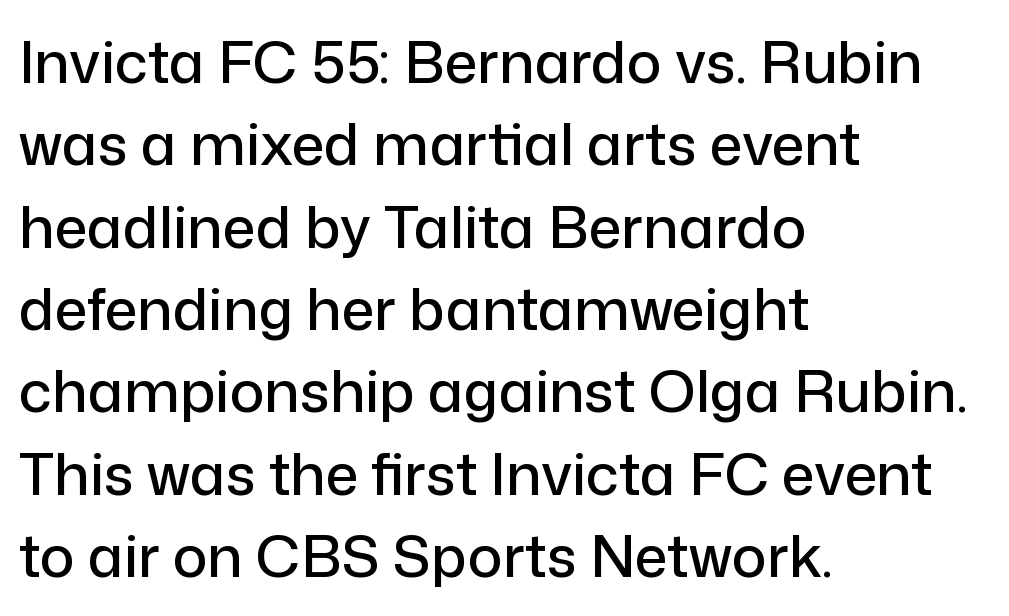
{"serif": "no", "italic": "no", "width": "normal", "stroke_contrast": "low", "x_height": "medium", "monospaced": "no", "underline": "no", "align": "left", "line_spacing": "normal", "line_spacing_ratio": 1.42, "letter_spacing": "normal", "letter_spacing_em": 0.0, "glyph_px": 58}
